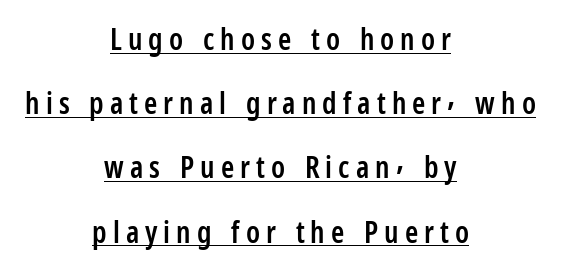
{"serif": "no", "italic": "no", "bold": "semi", "weight": "semibold", "width": "condensed", "stroke_contrast": "low", "x_height": "medium", "monospaced": "no", "underline": "yes", "align": "center", "line_spacing": "loose", "line_spacing_ratio": 2.14, "letter_spacing": "wide", "letter_spacing_em": 0.2, "glyph_px": 30}
